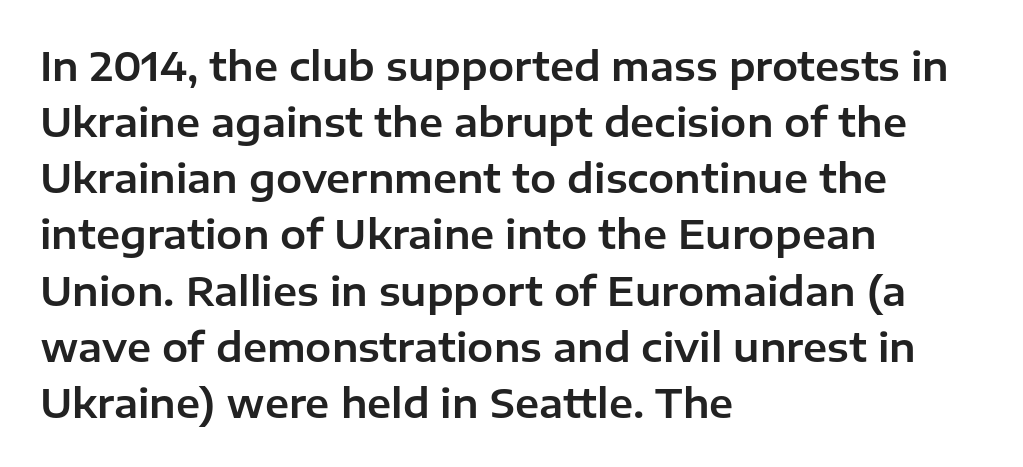
Serifs: no, the terminals of the letterforms are clean. When letters stand straight like this, we call the style roman or upright. One glance says typical: line gaps are just what's usual. If you drew a ruler down the left edge, every line would touch it. Words appear dense and cohesive because spacing is normal.
